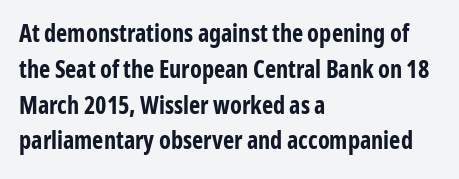
The image shows 24 px bold type, upright; set left-aligned, normal line spacing (1.49x), normal letter spacing, not underlined.
